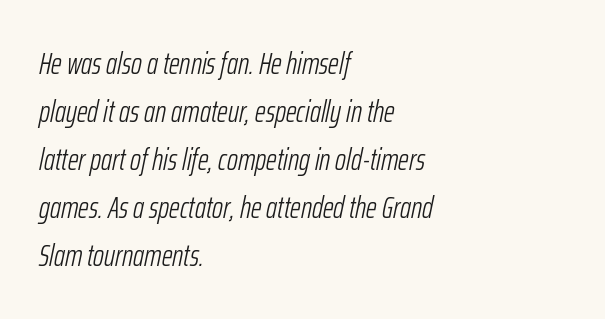
{"italic": "yes", "lean": "right", "slant_degrees": 12, "bold": "no", "weight": "light", "width": "condensed", "stroke_contrast": "low", "x_height": "medium", "monospaced": "no", "underline": "no", "align": "left", "line_spacing": "normal", "line_spacing_ratio": 1.6, "letter_spacing": "normal", "letter_spacing_em": 0.0, "glyph_px": 30}
